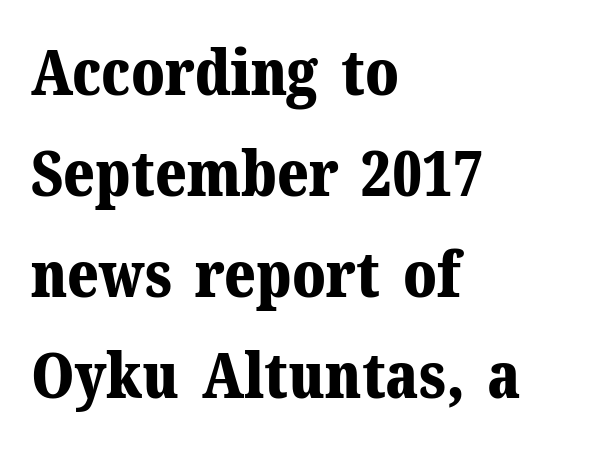
Q: Is the text bold? A: Yes.
Q: Is the text italic (slanted)? A: No, it is upright.
Q: Is the typeface a serif or a sans-serif typeface? A: Serif.
Q: Is the text underlined? A: No.
Q: How is the paragraph aligned? A: Left-aligned.
Q: Is the spacing between letters normal or unusually wide? A: Normal.
Q: Is the spacing between lines tight, normal or loose? A: Normal.
Q: Width (condensed, normal, or wide)? A: Normal.
Q: Stroke contrast? A: Medium.
Q: x-height? A: Medium.
Q: Monospaced? A: No.
